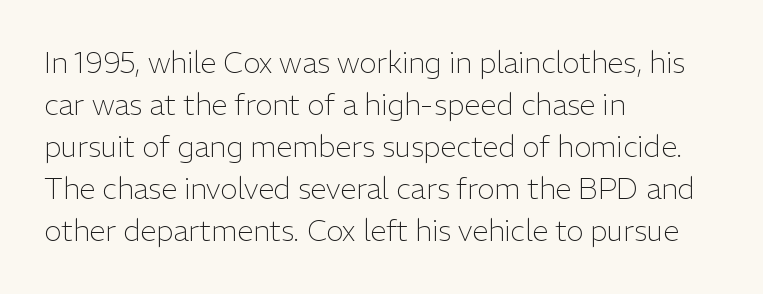
The characters are drawn with everyday or finer stroke widths. Proportional: the letters do not fall into vertical columns. The font family rendered here belongs to the sans-serif group. Quick note: interline space is typical. The setting favours the left margin, as ordinary paragraphs usually do. The lettering stays uniformly vertical, giving the passage a roman look.
